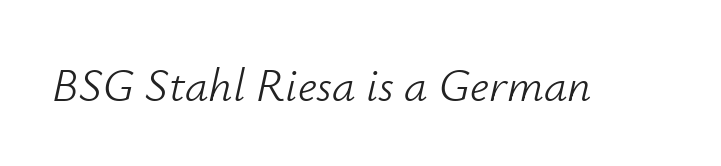
The image shows 47 px light type, italic (leaning right); set normal letter spacing, not underlined; low stroke contrast and a small x-height.
